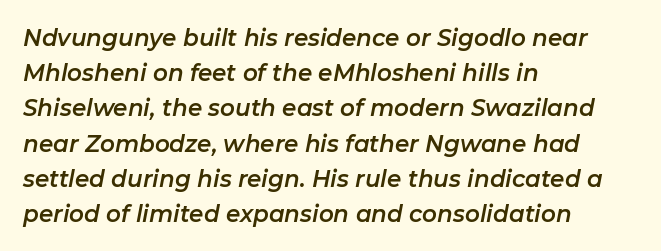
Here the glyphs are tracked normally, forming tight word shapes. Honestly, the row spacing looks completely unremarkable. Quick note: italic. Is the block centered? No — it sits flush against the left margin. Underlining? Definitely not there.
